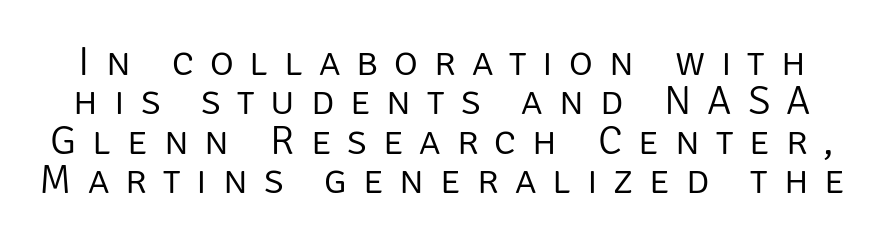
Q: Is the text bold? A: No.
Q: Is the text italic (slanted)? A: No, it is upright.
Q: Is the typeface a serif or a sans-serif typeface? A: Sans-serif.
Q: Is the text underlined? A: No.
Q: Is the spacing between letters normal or unusually wide? A: Unusually wide.
Q: Is the spacing between lines tight, normal or loose? A: Tight.
Q: Width (condensed, normal, or wide)? A: Normal.
Q: Stroke contrast? A: Low.
Q: x-height? A: Large.
Q: Monospaced? A: No.
